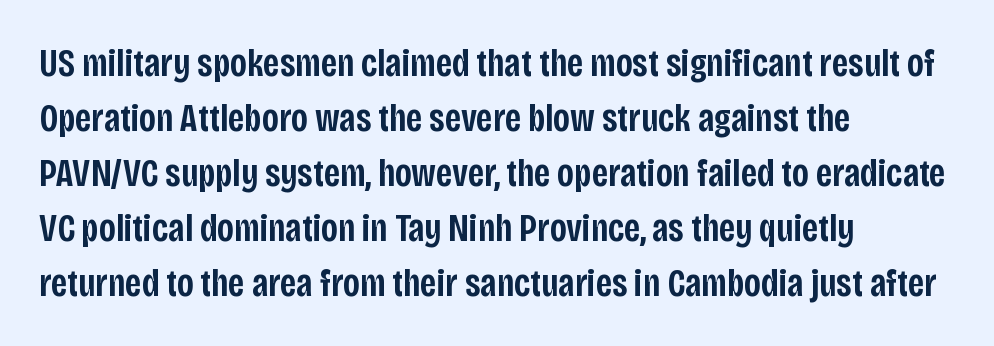
{"serif": "no", "italic": "no", "bold": "semi", "weight": "semibold", "width": "condensed", "stroke_contrast": "low", "x_height": "large", "monospaced": "no", "underline": "no", "align": "left", "line_spacing": "normal", "line_spacing_ratio": 1.41, "letter_spacing": "normal", "letter_spacing_em": 0.0, "glyph_px": 39}
